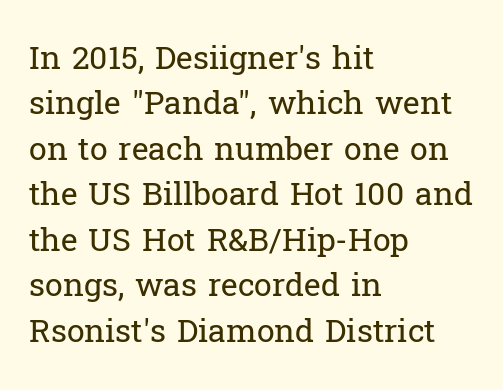
{"serif": "yes", "italic": "no", "bold": "no", "weight": "regular", "width": "normal", "stroke_contrast": "low", "x_height": "medium", "monospaced": "no", "underline": "no", "align": "left", "line_spacing": "normal", "line_spacing_ratio": 1.42, "letter_spacing": "normal", "letter_spacing_em": 0.0, "glyph_px": 32}
